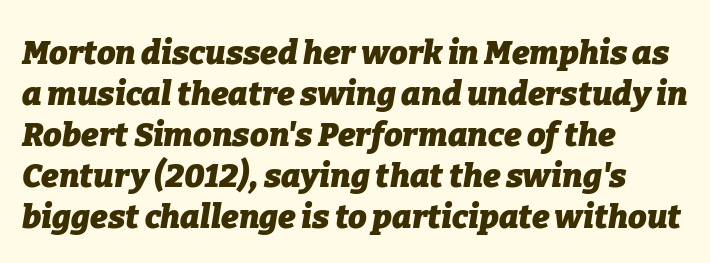
The passage shown is typed in a proportional face where columns would drift. The letters are slanted; this is an italic face. Glance below the letters and you will spot only blank space. Words appear dense and cohesive because spacing is normal. This rendering uses left alignment, leaving the right contour irregular. On the weight axis this lands at bold, roughly 700.
